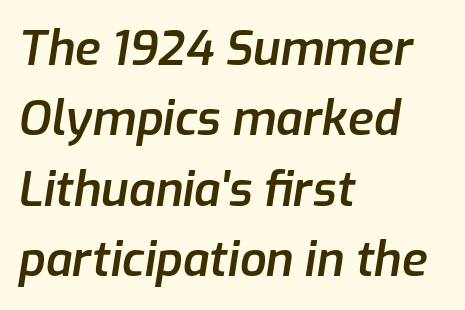
The image shows 47 px semibold type, italic (leaning right); set left-aligned, normal line spacing (1.5x), normal letter spacing, not underlined; low stroke contrast and a medium x-height.
